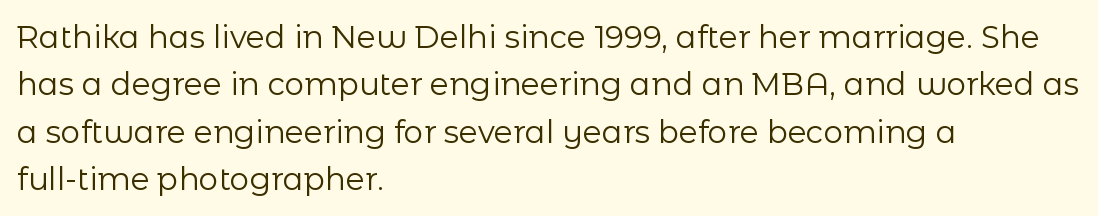
{"serif": "no", "italic": "no", "bold": "no", "weight": "regular", "width": "normal", "stroke_contrast": "low", "x_height": "medium", "monospaced": "no", "underline": "no", "align": "left", "line_spacing": "normal", "line_spacing_ratio": 1.53, "letter_spacing": "normal", "letter_spacing_em": 0.0, "glyph_px": 31}
